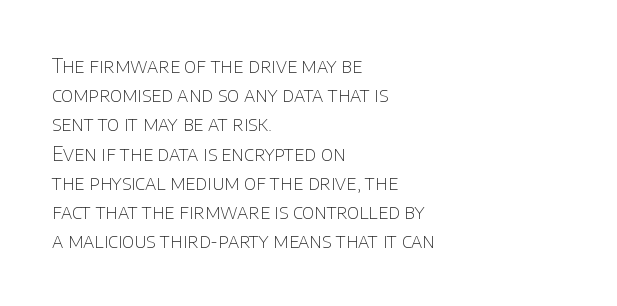
A normal amount of white space separates one row of letters from the next. The foot of each line stays bare and open. The ragged edge is on the right, which tells us the setting is flush left. This sample uses an upright cut, with every glyph sitting square on the baseline. No chunkiness to these letters — they're not bold. Does extra space separate the letters? No, they use regular spacing.
